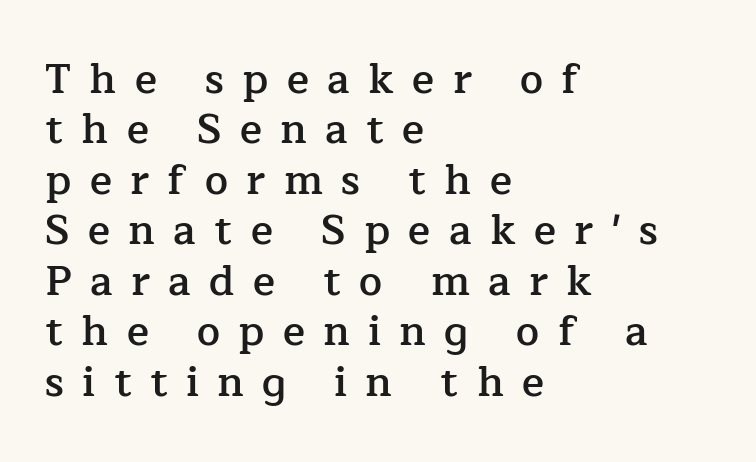
{"serif": "yes", "italic": "no", "bold": "semi", "weight": "semibold", "width": "normal", "stroke_contrast": "low", "x_height": "medium", "monospaced": "no", "underline": "no", "align": "left", "line_spacing_ratio": 1.23, "letter_spacing": "wide", "letter_spacing_em": 0.45, "glyph_px": 41}
